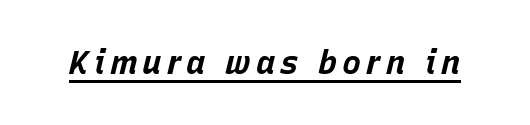
The image shows 32 px bold type, italic (leaning right); set underlined; low stroke contrast and a large x-height.
